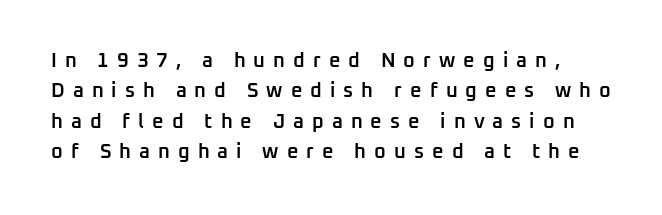
This sample keeps an unexceptional amount of space between lines. The font is running at a semibold setting, under full bold. Ascenders rise straight up at ninety degrees. The passage shown has open, widely tracked lettering throughout. Quick note: underline off.
